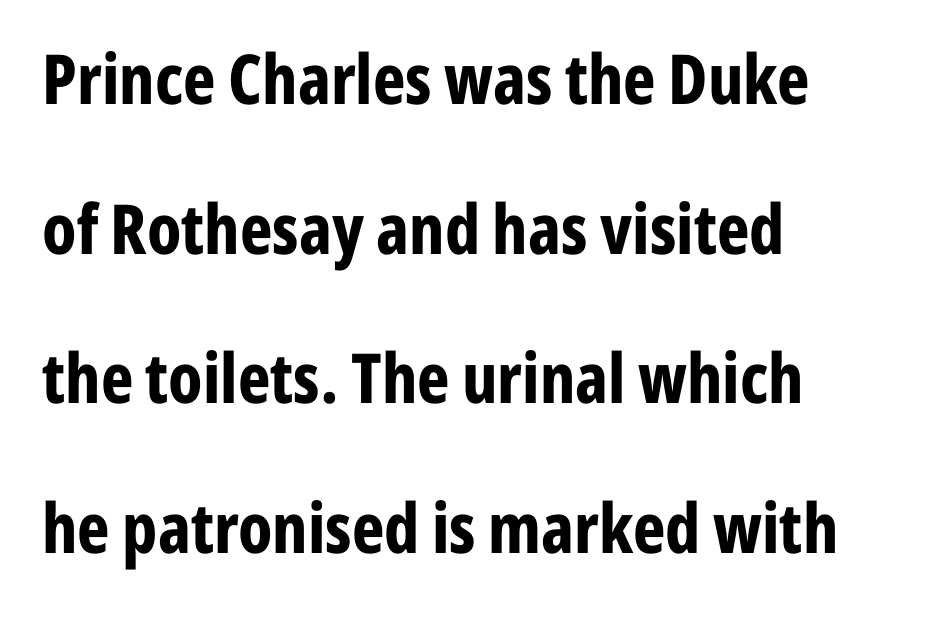
The image shows 69 px bold, condensed sans-serif type, upright; set left-aligned, loose line spacing (2.17x), normal letter spacing, not underlined; low stroke contrast and a medium x-height.
